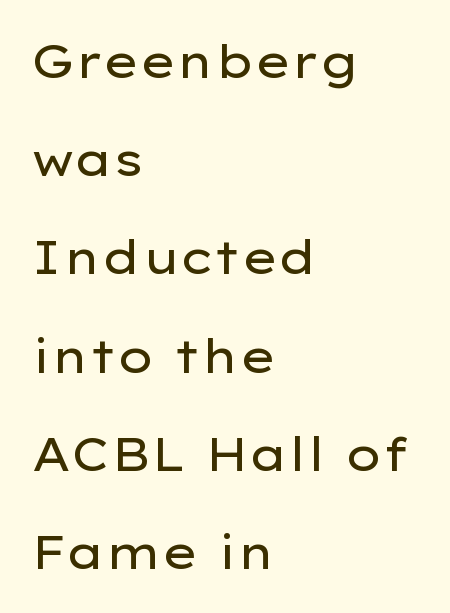
The weight tops out at a normal text grade. Each line starts at the same left margin while the right side varies. These lines stand farther apart than default settings would place them. Ordinary non-slanted type is in use. The face used here is proportionally spaced, like ordinary book or web type.
